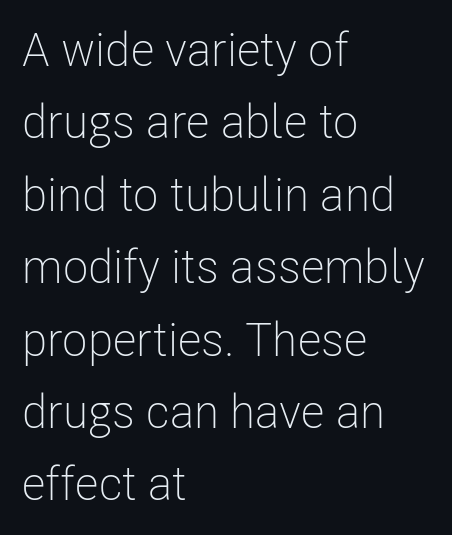
The image shows 47 px light, condensed sans-serif type, upright; set left-aligned, normal line spacing (1.54x), normal letter spacing, not underlined; low stroke contrast and a medium x-height.
